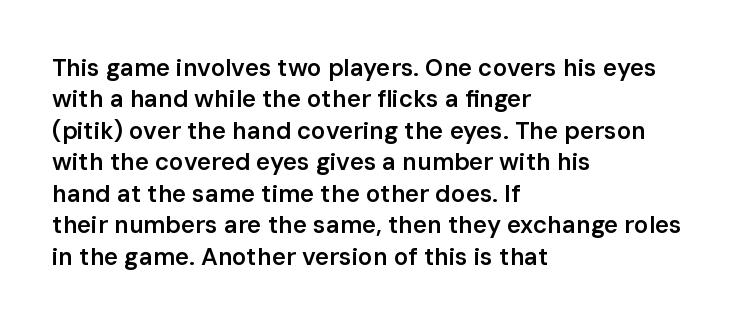
Q: Is the text bold? A: Semi-bold.
Q: Is the text italic (slanted)? A: No, it is upright.
Q: Is the text underlined? A: No.
Q: How is the paragraph aligned? A: Left-aligned.
Q: Is the spacing between letters normal or unusually wide? A: Normal.
Q: Is the spacing between lines tight, normal or loose? A: Normal.
